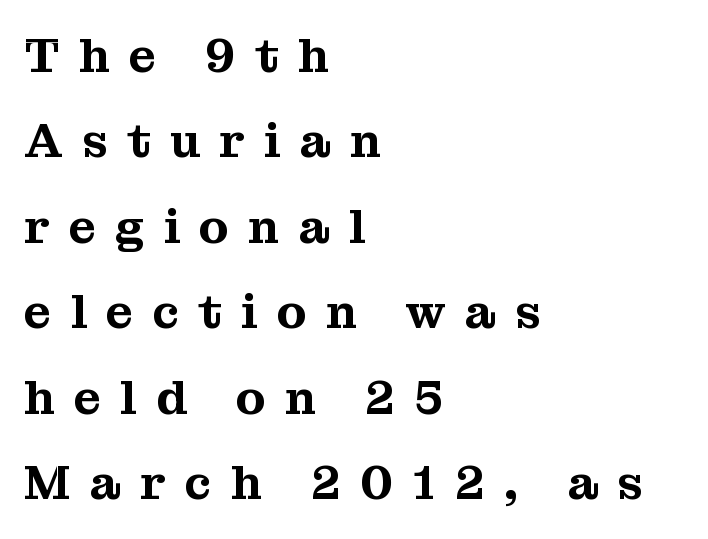
The glyphs are unaccompanied by any horizontal stroke below them. Is this a fixed-width face? No — the glyphs have proportional, varying widths. You can tell it's not italic because the verticals are truly vertical. Display-style spreading of the glyphs; the letterfit is very open.
